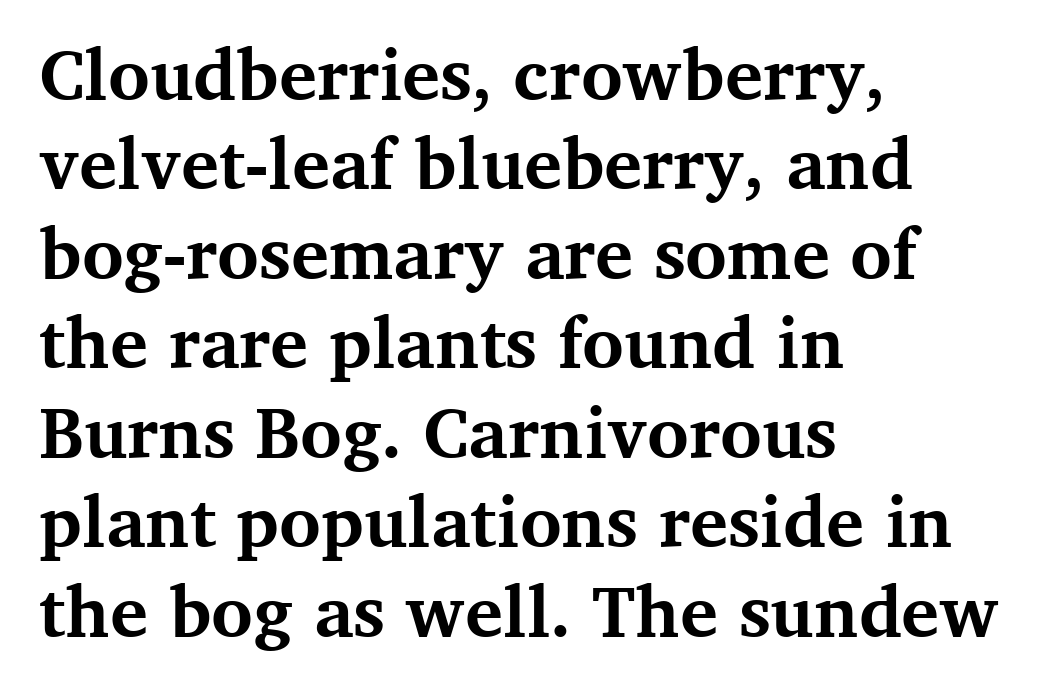
The letterforms sit shoulder to shoulder at normal distance. Is there much room between lines? A standard amount, neither cramped nor airy. Looks like regular typesetting: each glyph gets only the width it needs. Compared with a centered layout, this one pins lines to the left instead. Set as a true bold cut, around the 700 mark. Posture: vertical.
